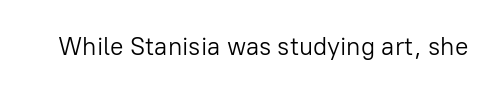
Q: Is the text bold? A: No.
Q: Is the text italic (slanted)? A: No, it is upright.
Q: Is the text underlined? A: No.
Q: Is the spacing between letters normal or unusually wide? A: Normal.
